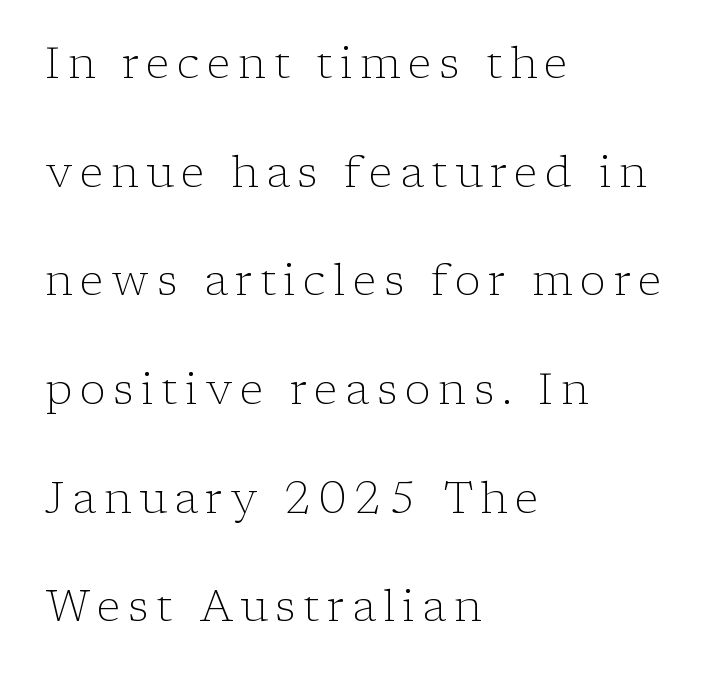
This rendering employs a face with finishing strokes, i.e., a serif. All the whitespace from short lines collects on the right. Underlining? Definitely not there. Unlike italic type, these characters show no tilt at all.
